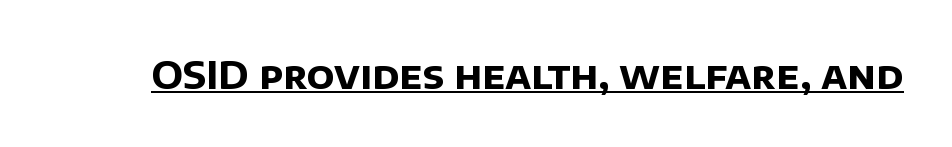
The image shows 38 px bold sans-serif type; set normal letter spacing, underlined; low stroke contrast and a large x-height.
